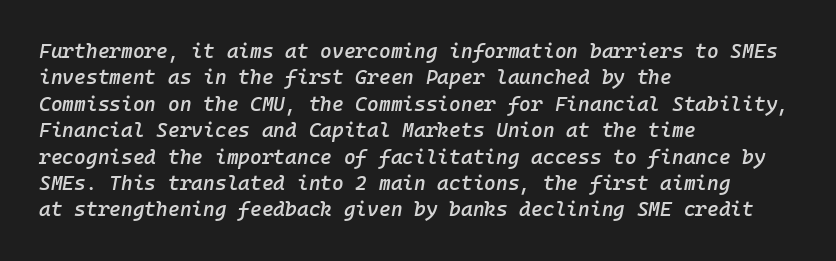
Q: Is the text bold? A: Semi-bold.
Q: Is the text italic (slanted)? A: Yes, it leans right by about 10 degrees.
Q: Is the text underlined? A: No.
Q: How is the paragraph aligned? A: Left-aligned.
Q: Is the spacing between letters normal or unusually wide? A: Normal.
Q: Is the spacing between lines tight, normal or loose? A: Normal.
